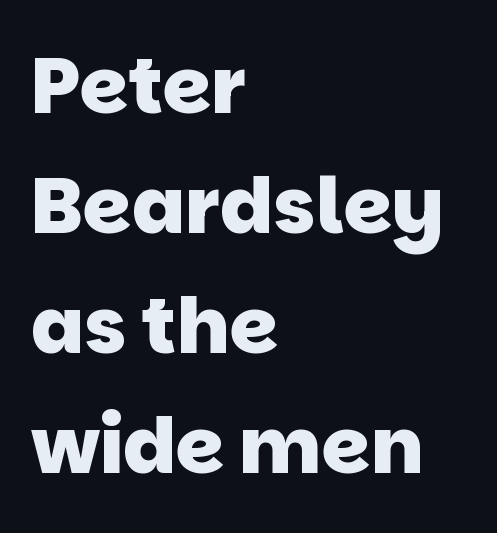
{"serif": "no", "bold": "yes", "weight": "heavy", "width": "normal", "stroke_contrast": "low", "x_height": "large", "monospaced": "no", "underline": "no", "align": "left", "line_spacing": "normal", "line_spacing_ratio": 1.54, "letter_spacing": "normal", "letter_spacing_em": 0.0, "glyph_px": 78}
